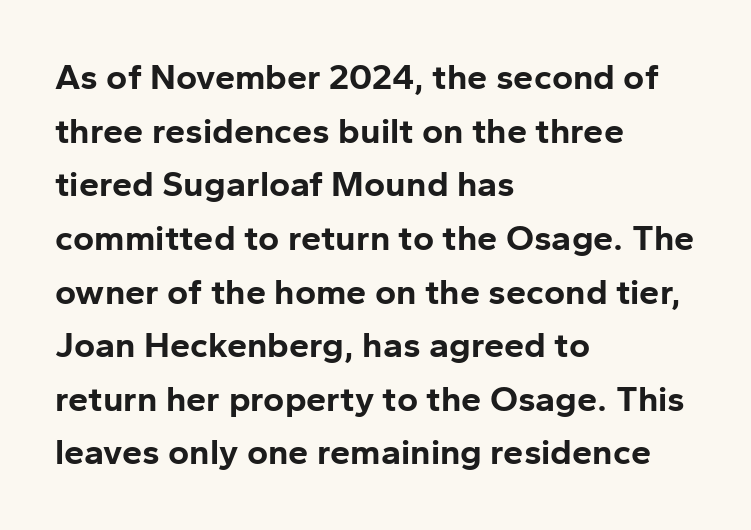
The image shows 36 px bold sans-serif type, upright; set left-aligned, normal line spacing (1.49x), normal letter spacing, not underlined; low stroke contrast and a medium x-height.
